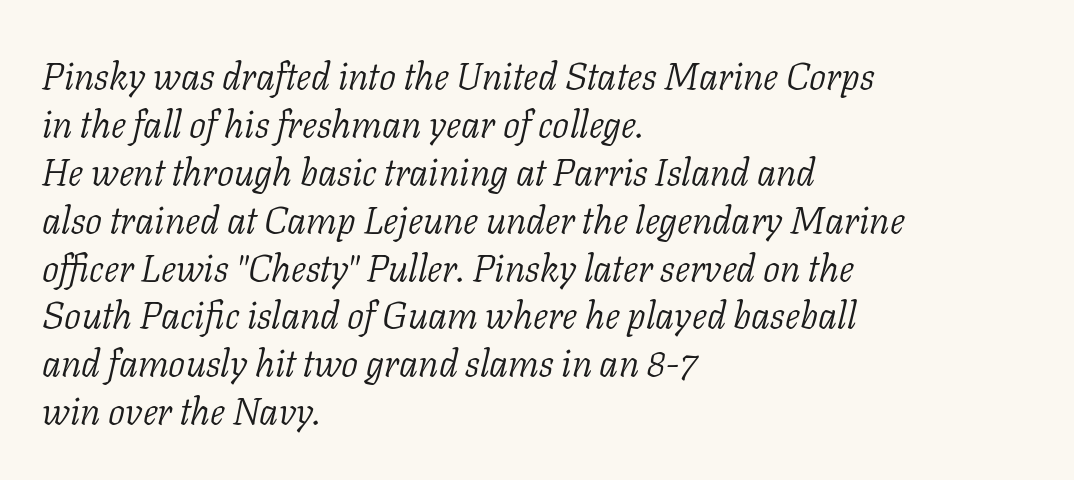
The image shows 38 px light serif type, italic (leaning right); set left-aligned, normal line spacing (1.26x), normal letter spacing, not underlined; low stroke contrast and a medium x-height.
